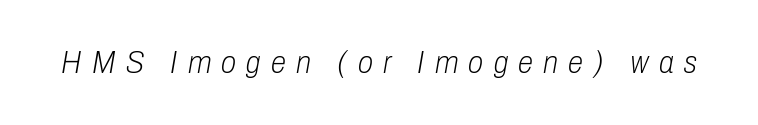
The image shows 31 px light, condensed type, italic (leaning right); set unusually wide letter spacing (+0.33 em), not underlined; low stroke contrast and a medium x-height.
